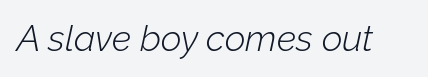
The image shows 36 px light type, italic (leaning right); set normal letter spacing, not underlined; low stroke contrast and a medium x-height.
